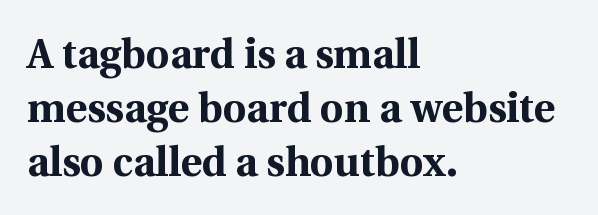
Regular leading. This is roman type, the default non-slanted kind. Is this a fixed-width face? No — the glyphs have proportional, varying widths. This sample uses a serif face. The typesetter chose a ragged-right arrangement here.
